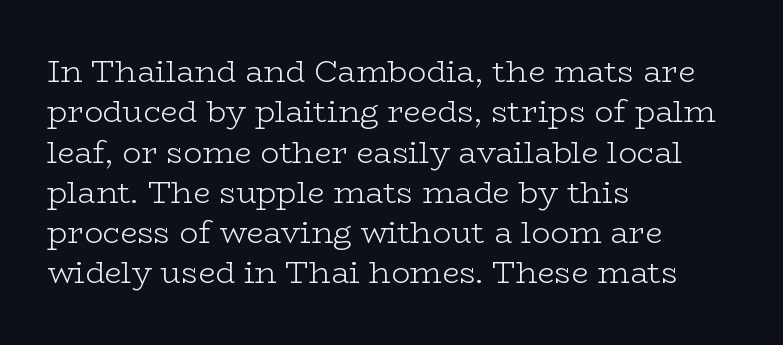
The image shows 31 px light, wide serif type, upright; set left-aligned, normal line spacing (1.3x), normal letter spacing, not underlined; low stroke contrast and a medium x-height.
